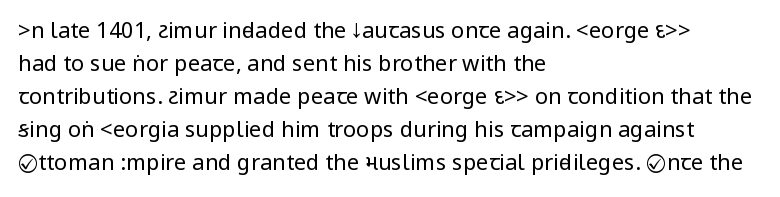
The image shows 22 px text type, upright; set left-aligned, normal line spacing (1.5x), normal letter spacing, not underlined.
